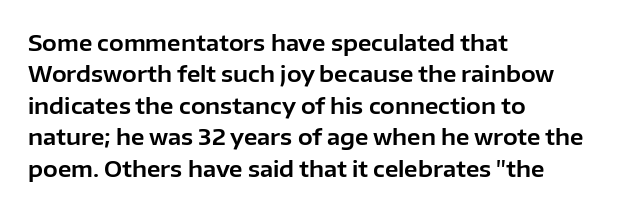
Q: Is the text italic (slanted)? A: No, it is upright.
Q: Is the text underlined? A: No.
Q: How is the paragraph aligned? A: Left-aligned.
Q: Is the spacing between letters normal or unusually wide? A: Normal.
Q: Is the spacing between lines tight, normal or loose? A: Normal.
